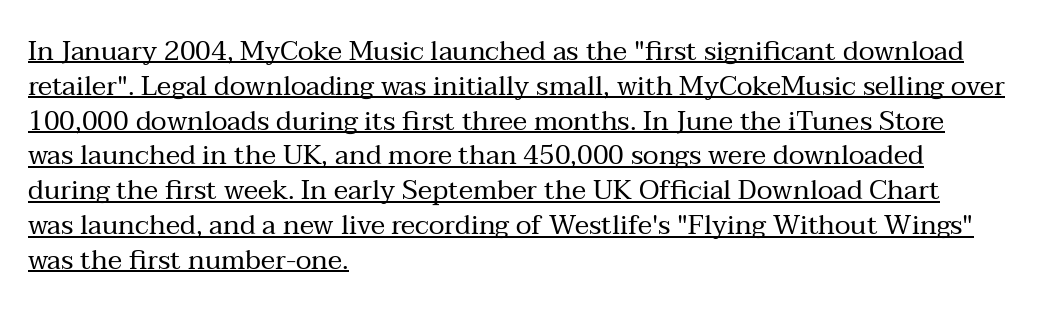
{"italic": "no", "bold": "no", "underline": "yes", "align": "left", "line_spacing": "normal", "line_spacing_ratio": 1.29, "letter_spacing": "normal", "letter_spacing_em": 0.0, "glyph_px": 27}
